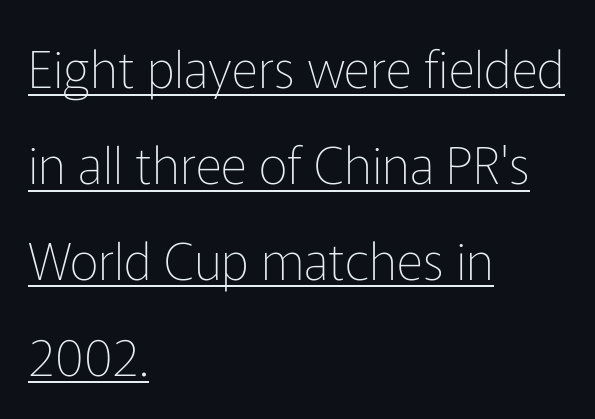
Notice how a bar underscores the lettering throughout. This rendering leaves character spacing at its baseline value. The type sits square on the baseline with zero lean. Stroke terminals: plain, sans-serif. The rag falls on the right side of this text block. The weight tops out at a normal text grade.
